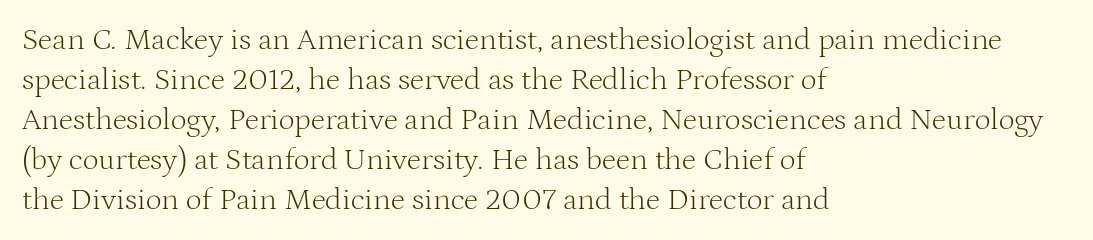
{"serif": "yes", "italic": "no", "bold": "no", "weight": "light", "width": "normal", "stroke_contrast": "medium", "x_height": "medium", "monospaced": "no", "underline": "no", "align": "left", "line_spacing": "normal", "line_spacing_ratio": 1.29, "letter_spacing": "normal", "letter_spacing_em": 0.0, "glyph_px": 31}
